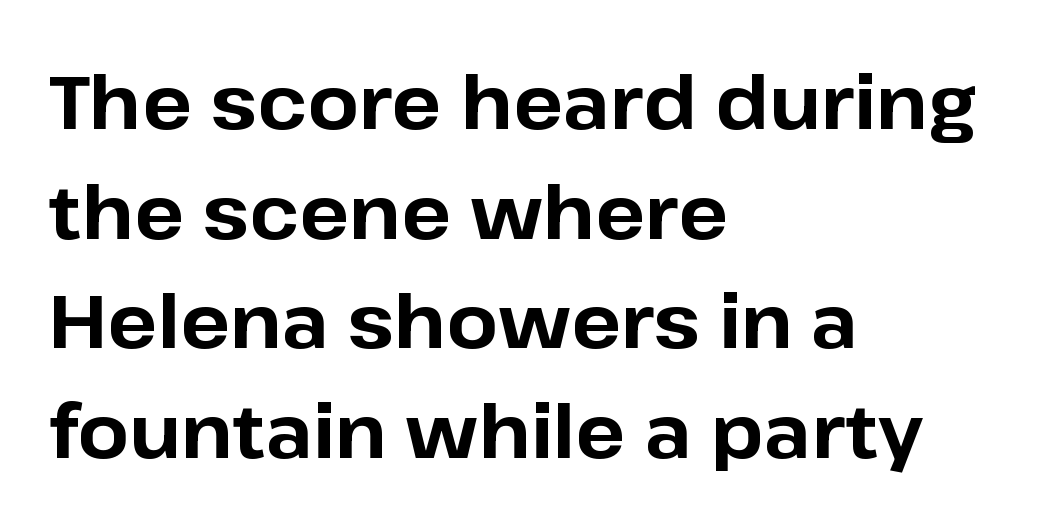
Short and long lines alike share a common starting point at left. The lettering stays uniformly vertical, giving the passage a roman look. If you measured baseline to baseline, you'd find a middling distance. The area under the type is left untouched. Each letter keeps its own natural width here, so spacing adapts to shape.
